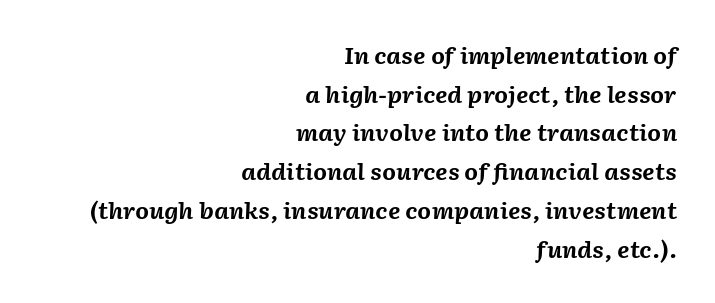
Q: Is the text bold? A: Yes.
Q: Is the text italic (slanted)? A: Yes, it leans right by about 2 degrees.
Q: Is the text underlined? A: No.
Q: How is the paragraph aligned? A: Right-aligned.
Q: Is the spacing between letters normal or unusually wide? A: Normal.
